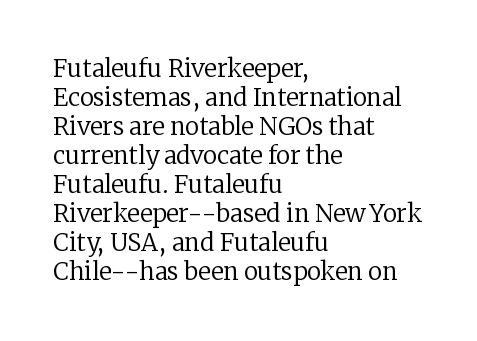
The strokes carry an ordinary text weight at most. Default kerning and tracking; the words read as compact shapes. The gap between lines stays unmarked. Does the lettering tilt? It doesn't — this is upright.
